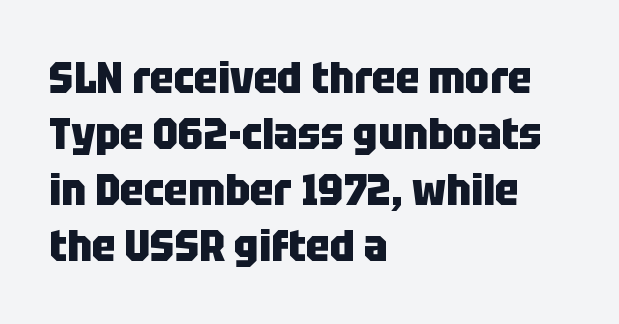
{"serif": "no", "italic": "no", "bold": "yes", "weight": "heavy", "width": "condensed", "stroke_contrast": "low", "x_height": "large", "monospaced": "no", "underline": "no", "align": "left", "line_spacing": "normal", "line_spacing_ratio": 1.27, "letter_spacing": "normal", "letter_spacing_em": 0.0, "glyph_px": 44}
